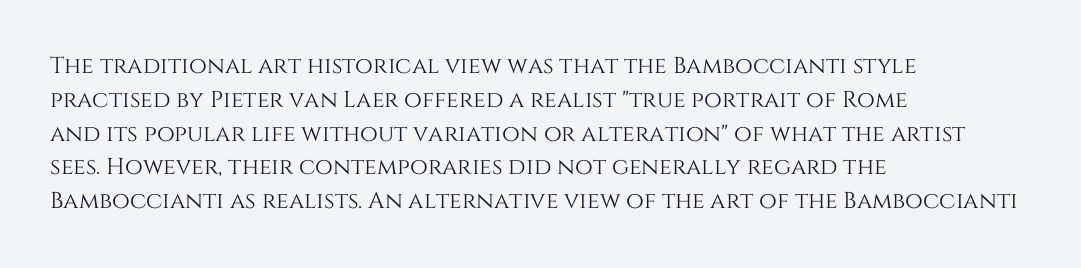
{"italic": "no", "underline": "no", "align": "left", "line_spacing": "normal", "line_spacing_ratio": 1.47, "letter_spacing": "normal", "letter_spacing_em": 0.0, "glyph_px": 23}
